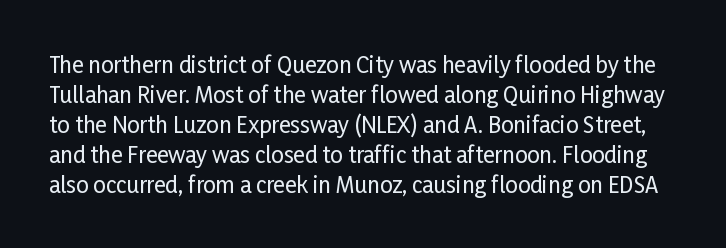
Q: Is the text italic (slanted)? A: No, it is upright.
Q: Is the text underlined? A: No.
Q: Is the spacing between letters normal or unusually wide? A: Normal.
Q: Is the spacing between lines tight, normal or loose? A: Normal.
